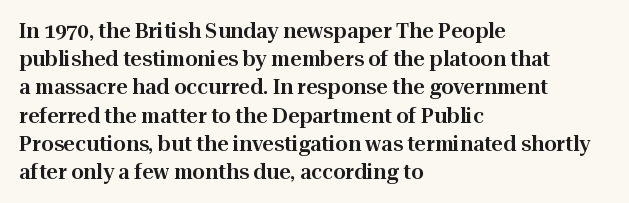
The image shows 20 px text type, upright; set left-aligned, normal line spacing (1.41x), normal letter spacing, not underlined.
